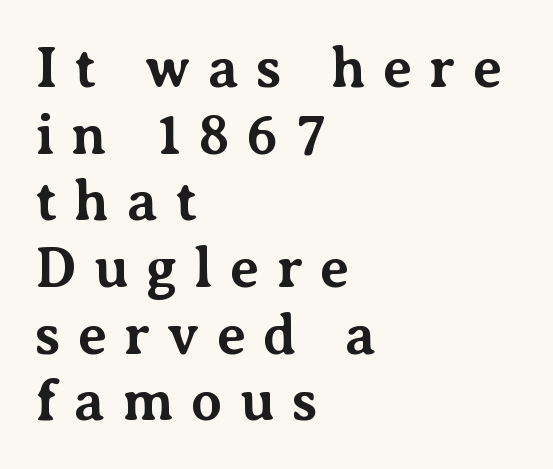
Q: Is the text bold? A: Yes.
Q: Is the text italic (slanted)? A: No, it is upright.
Q: Is the typeface a serif or a sans-serif typeface? A: Serif.
Q: Is the text underlined? A: No.
Q: How is the paragraph aligned? A: Left-aligned.
Q: Is the spacing between letters normal or unusually wide? A: Unusually wide.
Q: Width (condensed, normal, or wide)? A: Normal.
Q: Stroke contrast? A: Medium.
Q: x-height? A: Medium.
Q: Monospaced? A: No.
